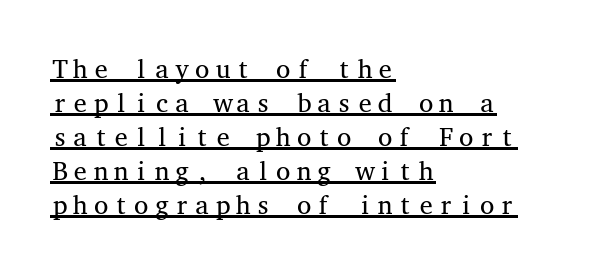
The image shows 26 px text type, upright; set left-aligned, normal line spacing (1.31x), normal letter spacing, underlined.
